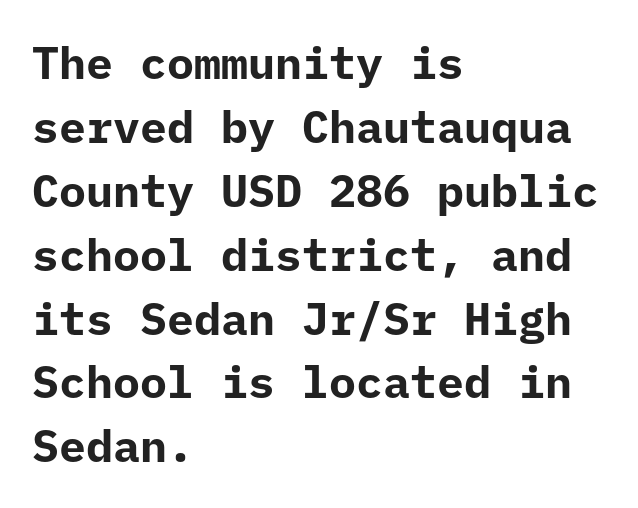
The image shows 45 px bold sans-serif type, upright, monospaced; set left-aligned, normal line spacing (1.42x), normal letter spacing, not underlined; low stroke contrast and a medium x-height.
